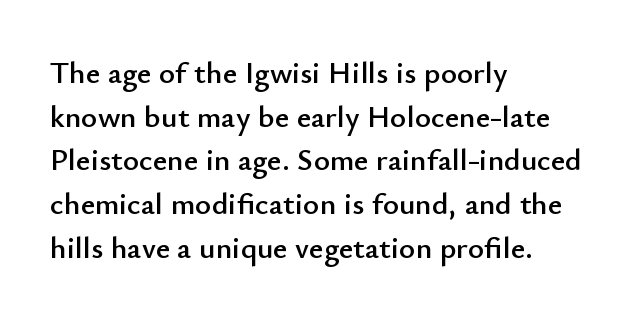
The image shows 31 px sans-serif type, upright; set left-aligned, normal line spacing (1.41x), normal letter spacing, not underlined; low stroke contrast and a small x-height.
